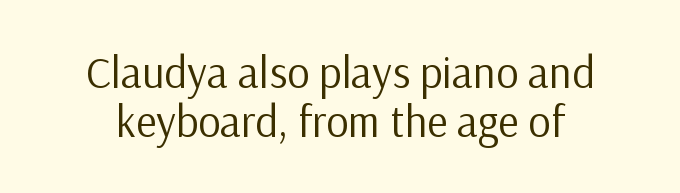
Think standard paragraph weight, or any step lighter than that. The face used here is proportionally spaced, like ordinary book or web type. Letters rest on an invisible, unmarked baseline. One glance says dense: line gaps are narrower than usual. Unlike italic type, these characters show no tilt at all.
